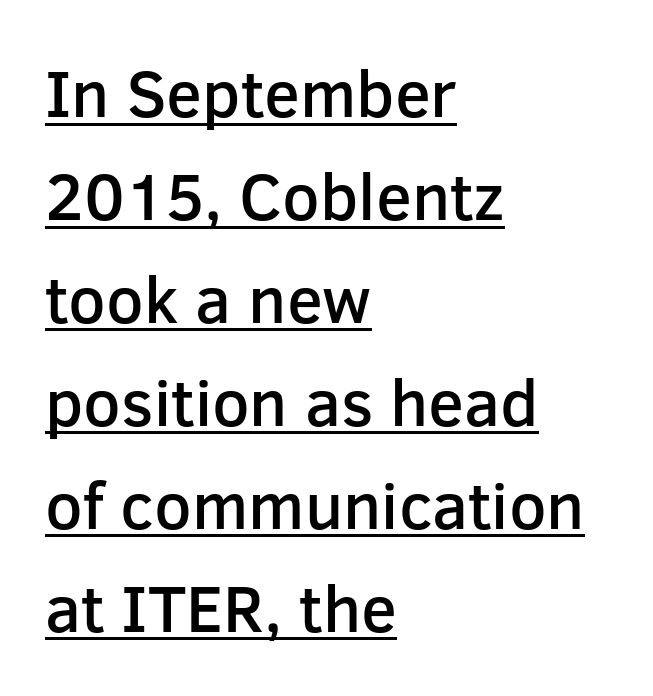
Q: Is the text bold? A: Semi-bold.
Q: Is the text italic (slanted)? A: No, it is upright.
Q: Is the typeface a serif or a sans-serif typeface? A: Sans-serif.
Q: Is the text underlined? A: Yes.
Q: How is the paragraph aligned? A: Left-aligned.
Q: Is the spacing between letters normal or unusually wide? A: Normal.
Q: Is the spacing between lines tight, normal or loose? A: Normal.
Q: Width (condensed, normal, or wide)? A: Normal.
Q: Stroke contrast? A: Low.
Q: x-height? A: Medium.
Q: Monospaced? A: No.
